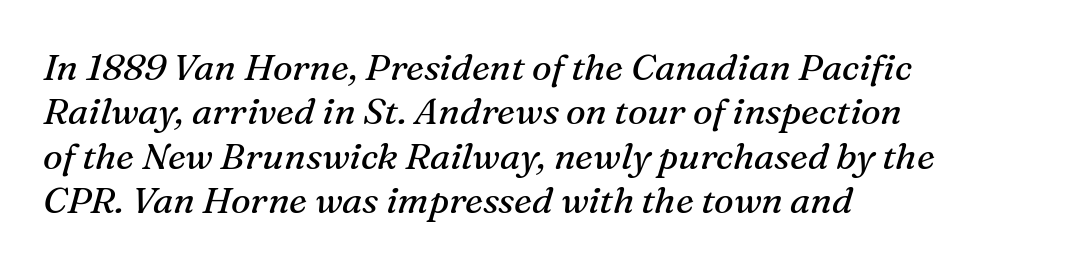
Q: Is the text bold? A: No.
Q: Is the text italic (slanted)? A: Yes, it leans right by about 16 degrees.
Q: Is the typeface a serif or a sans-serif typeface? A: Serif.
Q: Is the text underlined? A: No.
Q: How is the paragraph aligned? A: Left-aligned.
Q: Is the spacing between letters normal or unusually wide? A: Normal.
Q: Width (condensed, normal, or wide)? A: Normal.
Q: Stroke contrast? A: Medium.
Q: x-height? A: Medium.
Q: Monospaced? A: No.
